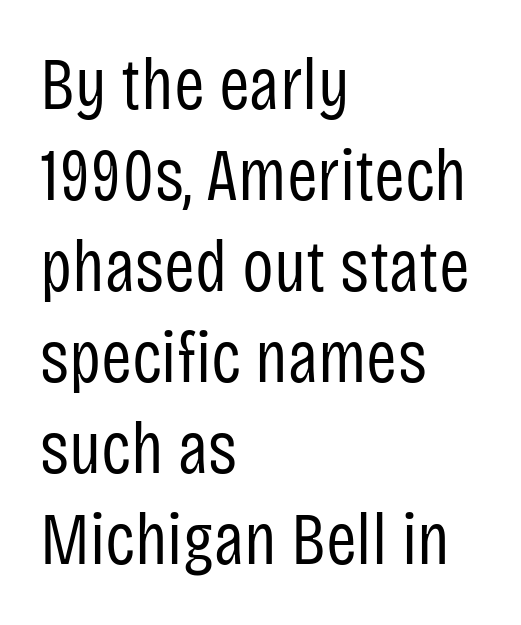
The image shows 74 px regular-weight, condensed sans-serif type, upright; set left-aligned, line spacing 1.23x, normal letter spacing, not underlined; low stroke contrast and a large x-height.
